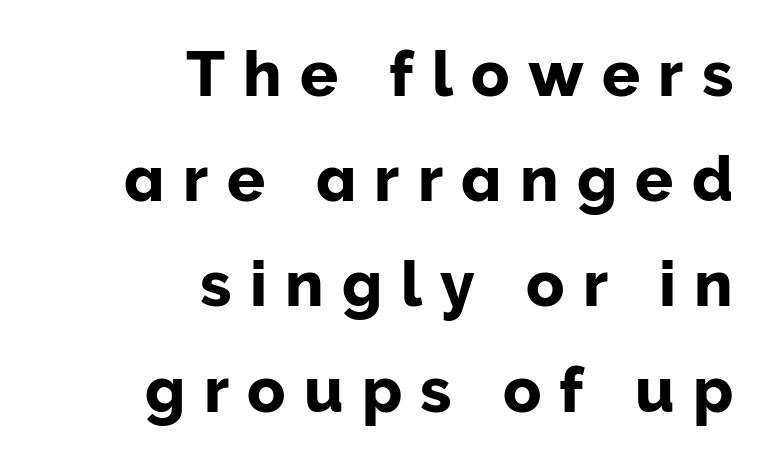
Q: Is the text italic (slanted)? A: No, it is upright.
Q: Is the typeface a serif or a sans-serif typeface? A: Sans-serif.
Q: Is the text underlined? A: No.
Q: How is the paragraph aligned? A: Right-aligned.
Q: Is the spacing between letters normal or unusually wide? A: Unusually wide.
Q: Is the spacing between lines tight, normal or loose? A: Normal.
Q: Width (condensed, normal, or wide)? A: Normal.
Q: Stroke contrast? A: Low.
Q: x-height? A: Medium.
Q: Monospaced? A: No.
